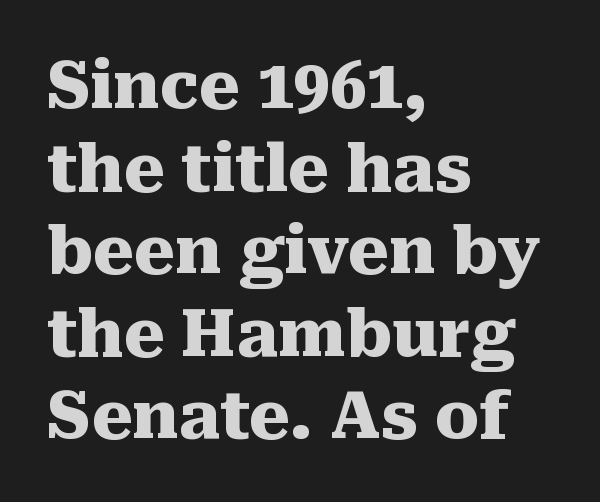
Q: Is the text bold? A: Yes.
Q: Is the text italic (slanted)? A: No, it is upright.
Q: Is the typeface a serif or a sans-serif typeface? A: Serif.
Q: Is the text underlined? A: No.
Q: How is the paragraph aligned? A: Left-aligned.
Q: Is the spacing between letters normal or unusually wide? A: Normal.
Q: Is the spacing between lines tight, normal or loose? A: Normal.
Q: Width (condensed, normal, or wide)? A: Normal.
Q: Stroke contrast? A: Medium.
Q: x-height? A: Medium.
Q: Monospaced? A: No.
